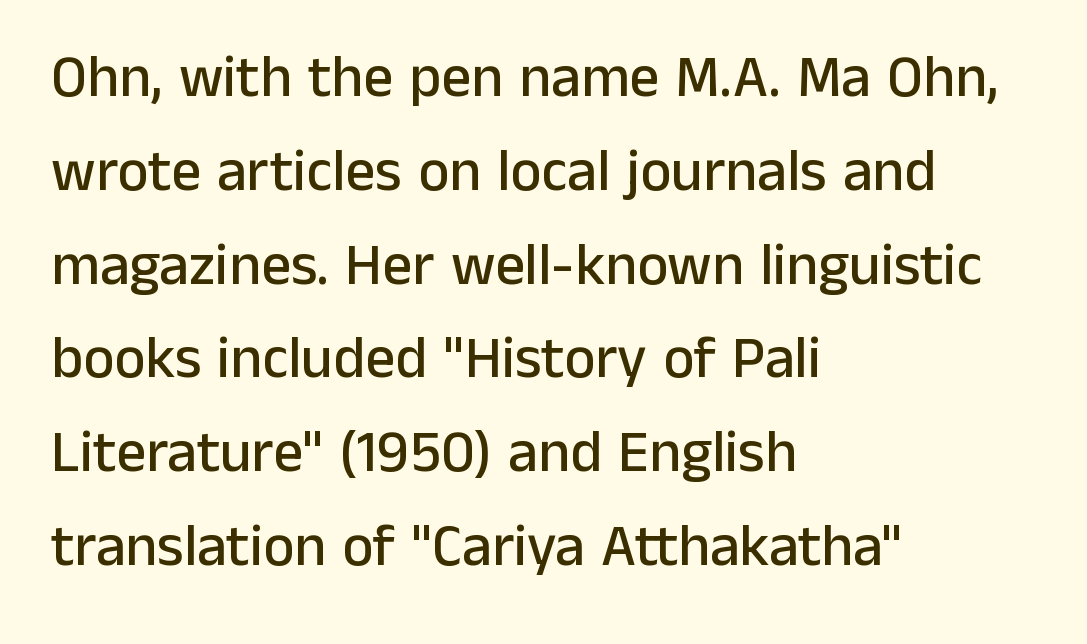
Q: Is the text italic (slanted)? A: No, it is upright.
Q: Is the typeface a serif or a sans-serif typeface? A: Sans-serif.
Q: Is the text underlined? A: No.
Q: How is the paragraph aligned? A: Left-aligned.
Q: Is the spacing between letters normal or unusually wide? A: Normal.
Q: Is the spacing between lines tight, normal or loose? A: Normal.
Q: Width (condensed, normal, or wide)? A: Normal.
Q: Stroke contrast? A: Low.
Q: x-height? A: Medium.
Q: Monospaced? A: No.
